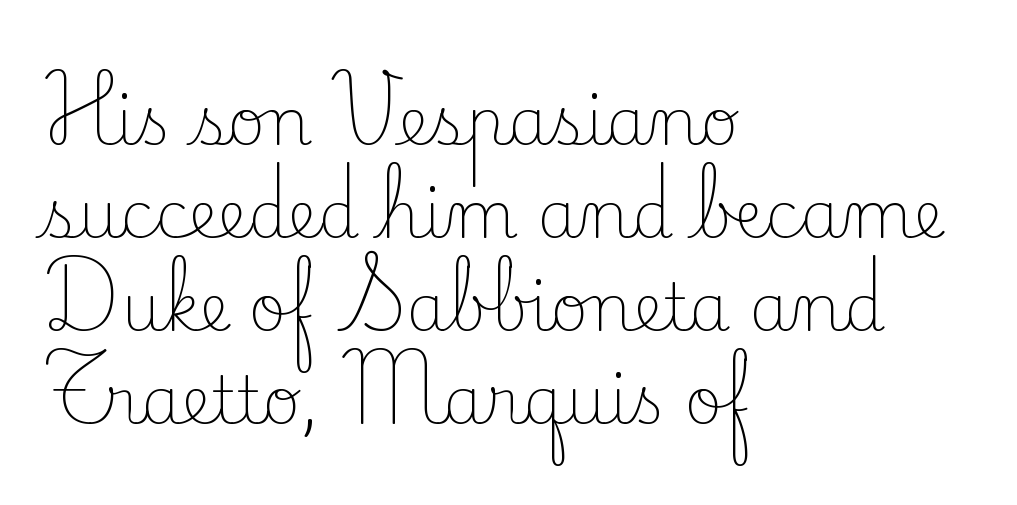
{"serif": "yes", "italic": "no", "bold": "no", "weight": "light", "width": "normal", "stroke_contrast": "low", "x_height": "small", "monospaced": "no", "underline": "no", "align": "left", "line_spacing": "normal", "line_spacing_ratio": 1.43, "letter_spacing": "normal", "letter_spacing_em": 0.0, "glyph_px": 65}
